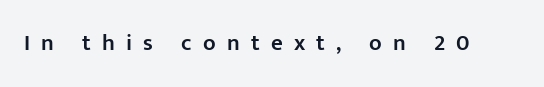
What stands out about the letter spacing? Its width — letters are far apart. This sample uses an upright cut, with every glyph sitting square on the baseline. Its strokes are somewhat broadened, the hallmark of semibold type. Descender tails drop into unmarked territory.
